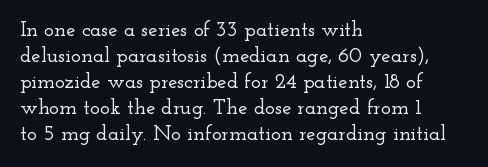
Q: Is the text italic (slanted)? A: No, it is upright.
Q: Is the text underlined? A: No.
Q: How is the paragraph aligned? A: Left-aligned.
Q: Is the spacing between letters normal or unusually wide? A: Normal.
